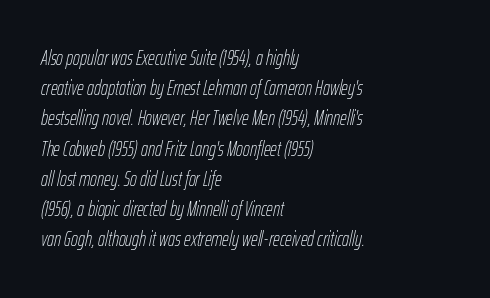
{"italic": "yes", "lean": "right", "slant_degrees": 12, "bold": "no", "underline": "no", "align": "left", "line_spacing": "normal", "line_spacing_ratio": 1.44, "letter_spacing": "normal", "letter_spacing_em": 0.0, "glyph_px": 21}
